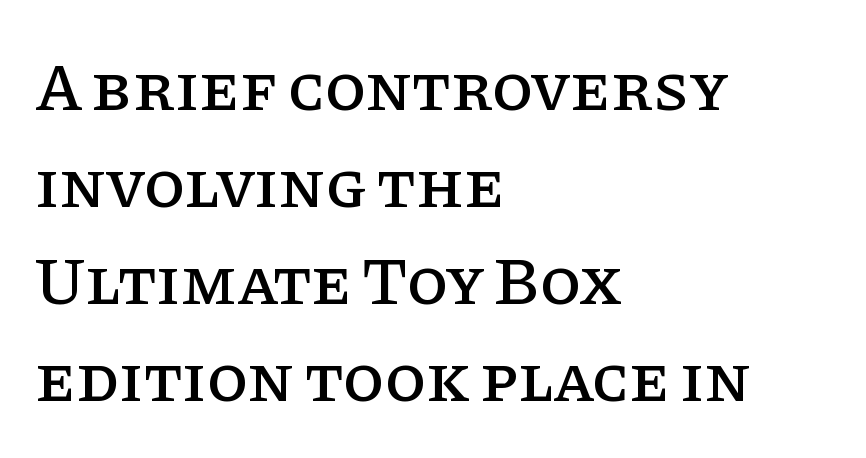
The image shows 67 px serif type, upright; set left-aligned, normal line spacing (1.45x), normal letter spacing, not underlined; low stroke contrast and a large x-height.
